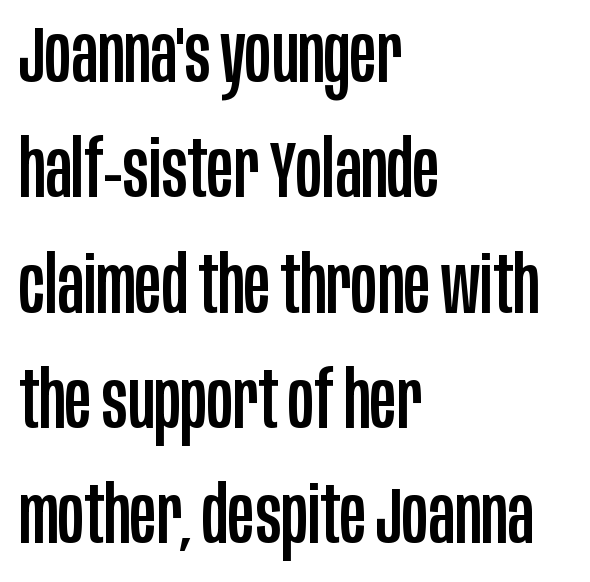
A typesetter would label this face a sans. No italicization has been applied; the sample stays upright. Reading down the block, your eye returns to a fixed left position each line. Whoever set this chose a conventional vertical rhythm. The line texture is even and compact thanks to regular tracking.
